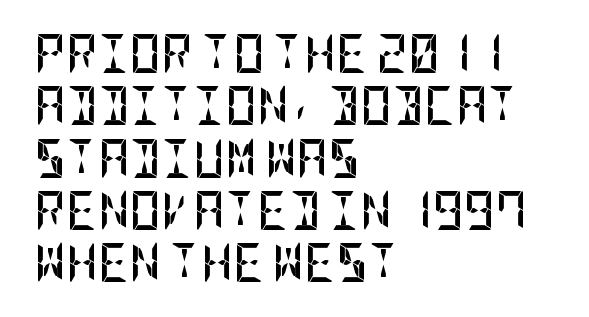
{"serif": "no", "italic": "no", "bold": "yes", "weight": "semibold", "width": "condensed", "stroke_contrast": "low", "x_height": "large", "underline": "no", "align": "left", "line_spacing": "normal", "line_spacing_ratio": 1.34, "letter_spacing": "normal", "letter_spacing_em": 0.0, "glyph_px": 39}
